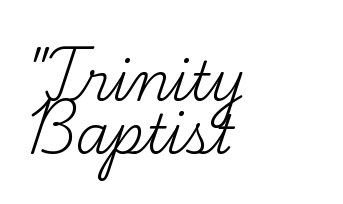
{"serif": "yes", "bold": "no", "weight": "regular", "width": "normal", "stroke_contrast": "medium", "x_height": "small", "monospaced": "no", "underline": "no", "align": "left", "line_spacing": "tight", "line_spacing_ratio": 0.99, "letter_spacing": "normal", "letter_spacing_em": 0.0, "glyph_px": 54}
